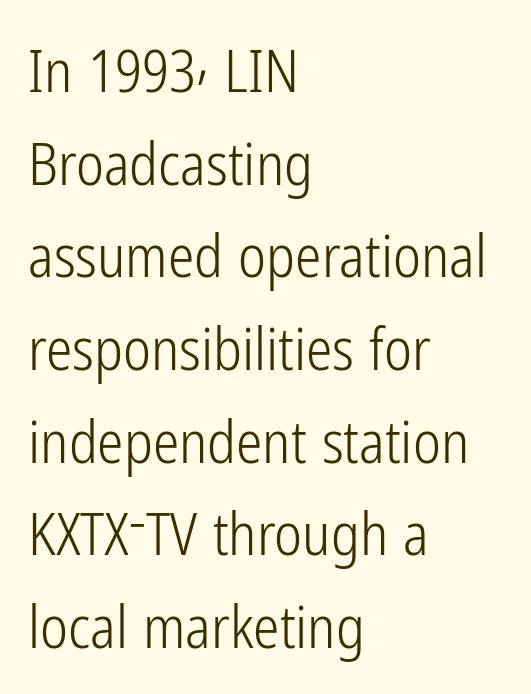
{"serif": "no", "italic": "no", "bold": "no", "weight": "light", "width": "condensed", "stroke_contrast": "low", "x_height": "medium", "monospaced": "no", "underline": "no", "align": "left", "line_spacing": "normal", "line_spacing_ratio": 1.57, "letter_spacing": "normal", "letter_spacing_em": 0.0, "glyph_px": 59}
